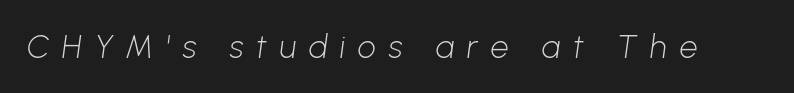
Q: Is the text bold? A: No.
Q: Is the typeface a serif or a sans-serif typeface? A: Sans-serif.
Q: Is the text underlined? A: No.
Q: Is the spacing between letters normal or unusually wide? A: Unusually wide.
Q: Width (condensed, normal, or wide)? A: Normal.
Q: Stroke contrast? A: Low.
Q: x-height? A: Medium.
Q: Monospaced? A: No.
